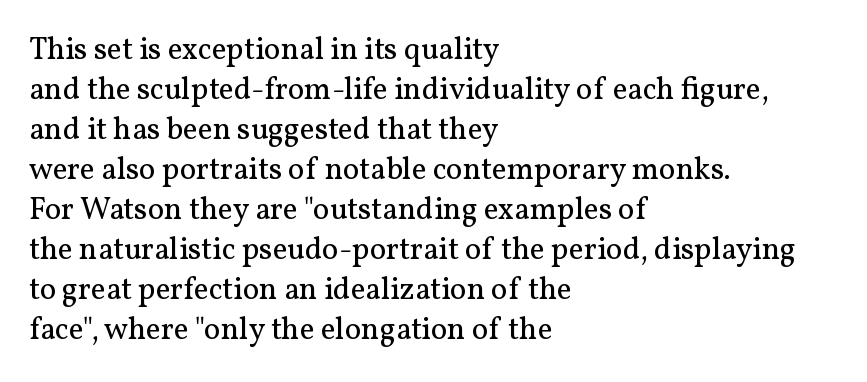
Q: Is the text bold? A: No.
Q: Is the text italic (slanted)? A: No, it is upright.
Q: Is the typeface a serif or a sans-serif typeface? A: Serif.
Q: Is the text underlined? A: No.
Q: How is the paragraph aligned? A: Left-aligned.
Q: Is the spacing between letters normal or unusually wide? A: Normal.
Q: Is the spacing between lines tight, normal or loose? A: Normal.
Q: Width (condensed, normal, or wide)? A: Normal.
Q: Stroke contrast? A: Medium.
Q: x-height? A: Medium.
Q: Monospaced? A: No.
